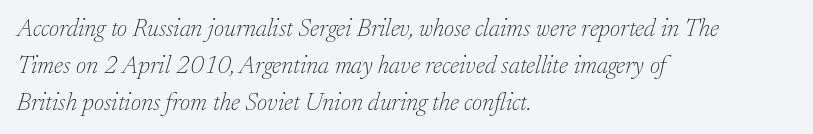
{"italic": "yes", "lean": "right", "slant_degrees": 17, "bold": "no", "underline": "no", "align": "left", "line_spacing": "normal", "line_spacing_ratio": 1.48, "letter_spacing": "normal", "letter_spacing_em": 0.0, "glyph_px": 25}
